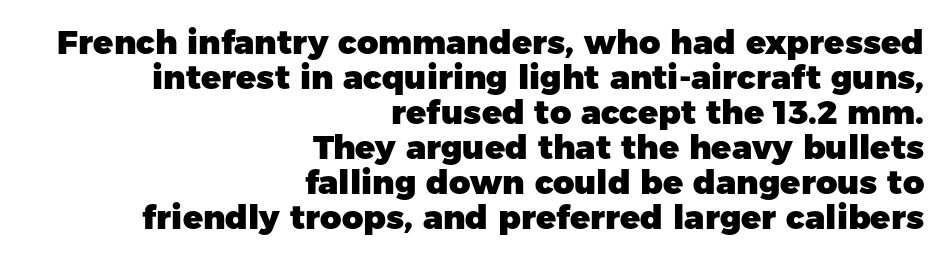
The type is set solid horizontally, with unmodified tracking. Set as a true bold cut, around the 700 mark. These lines are rendered in a variable-pitch font. Right-aligned paragraph, ragged on the left. Type without underlining. Cramped leading.
